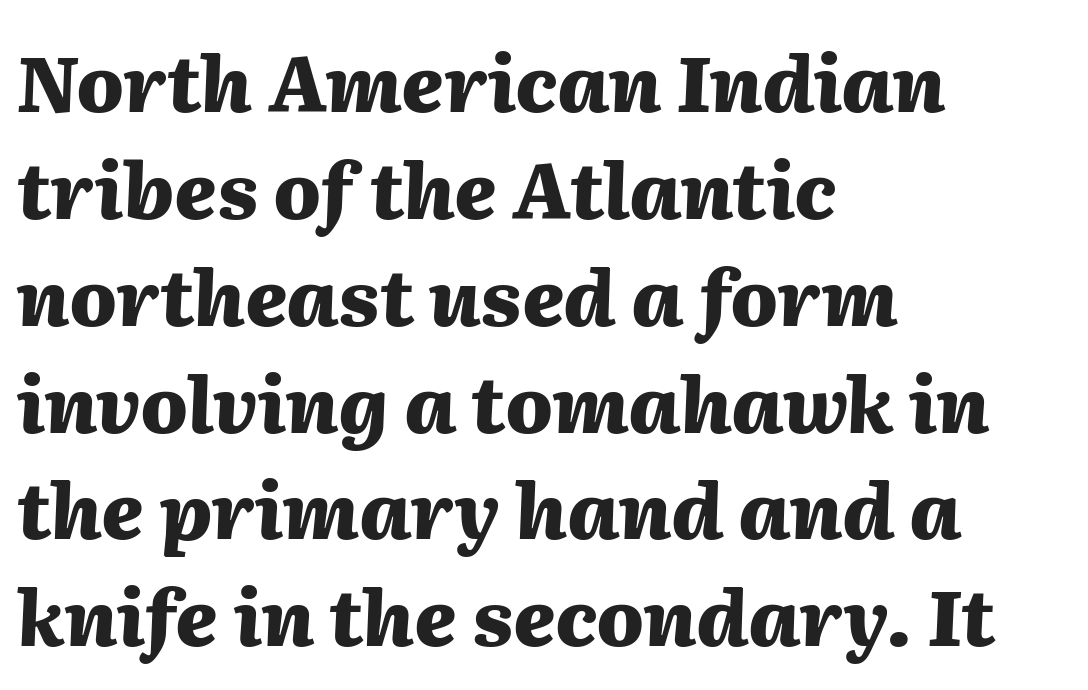
{"italic": "yes", "lean": "right", "slant_degrees": 2, "bold": "yes", "weight": "heavy", "width": "normal", "stroke_contrast": "medium", "x_height": "medium", "monospaced": "no", "underline": "no", "align": "left", "line_spacing": "normal", "line_spacing_ratio": 1.37, "letter_spacing": "normal", "letter_spacing_em": 0.0, "glyph_px": 78}
